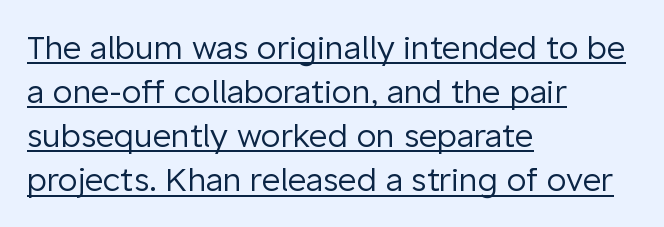
{"serif": "no", "italic": "no", "bold": "no", "weight": "regular", "width": "normal", "stroke_contrast": "low", "x_height": "medium", "monospaced": "no", "underline": "yes", "align": "left", "line_spacing": "normal", "line_spacing_ratio": 1.38, "letter_spacing": "normal", "letter_spacing_em": 0.0, "glyph_px": 32}
